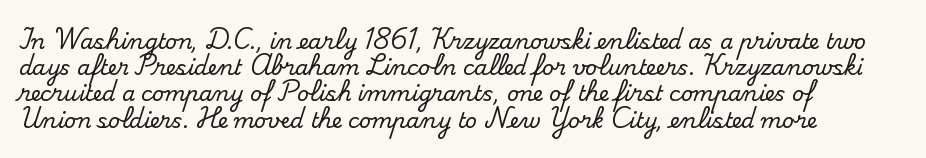
A typesetter would call this leading conventional body-copy spacing. This rendering uses left alignment, leaving the right contour irregular. The letterforms sit shoulder to shoulder at normal distance. Decoration check: the copy has no underline.
